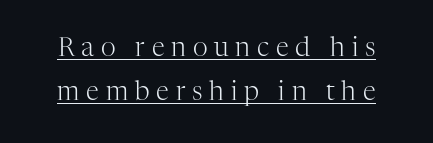
The image shows 26 px text type, upright; set normal line spacing (1.69x), unusually wide letter spacing (+0.26 em), underlined.
